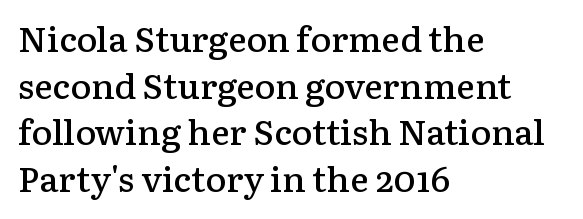
The image shows 35 px semibold serif type, upright; set left-aligned, normal line spacing (1.33x), normal letter spacing, not underlined; low stroke contrast and a medium x-height.
